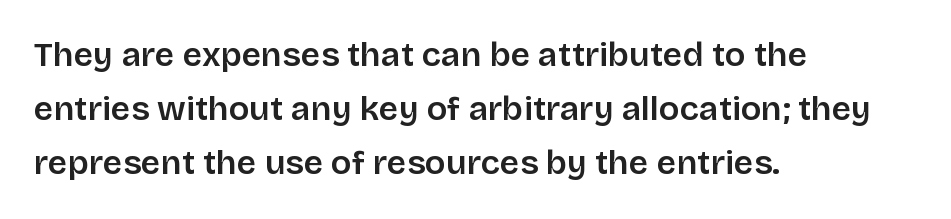
If you measured baseline to baseline, you'd find a middling distance. This is sans-serif lettering, the kind often seen on screens and signage. Character widths vary here, with narrow letters taking less room than wide ones. Heft: intermediate — a semibold. You could call the tracking neutral — neither tight nor loose.
